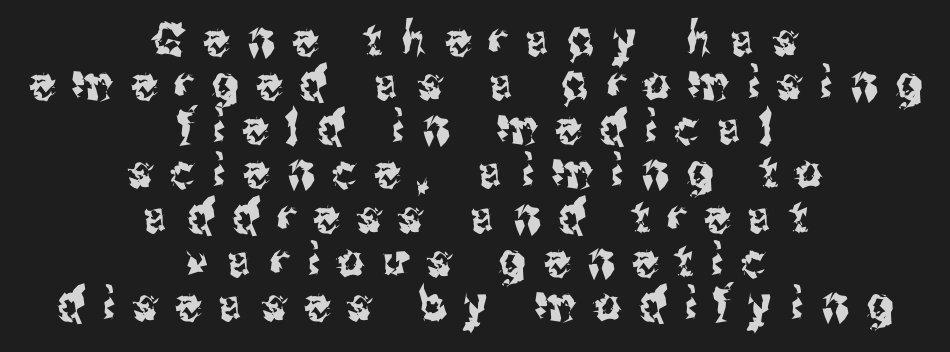
Alignment: centered. No word sits above an underline. The rendering uses natural spacing where letterforms have individual widths. The rendering uses a small line-height, squeezing the rows.
